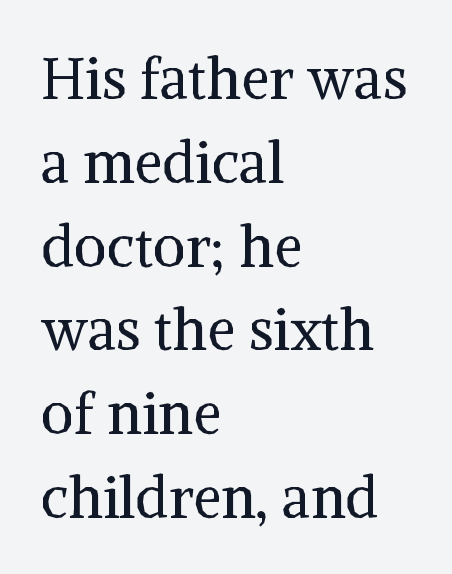
{"serif": "yes", "italic": "no", "bold": "no", "weight": "regular", "width": "normal", "stroke_contrast": "medium", "x_height": "medium", "monospaced": "no", "underline": "no", "align": "left", "line_spacing": "normal", "line_spacing_ratio": 1.47, "letter_spacing": "normal", "letter_spacing_em": 0.0, "glyph_px": 57}
